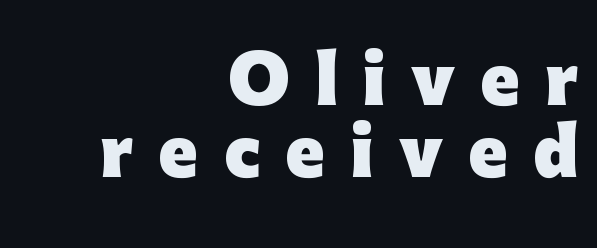
The image shows 65 px heavy sans-serif type, upright; set right-aligned, tight line spacing (1.11x), unusually wide letter spacing (+0.39 em), not underlined; low stroke contrast and a medium x-height.
